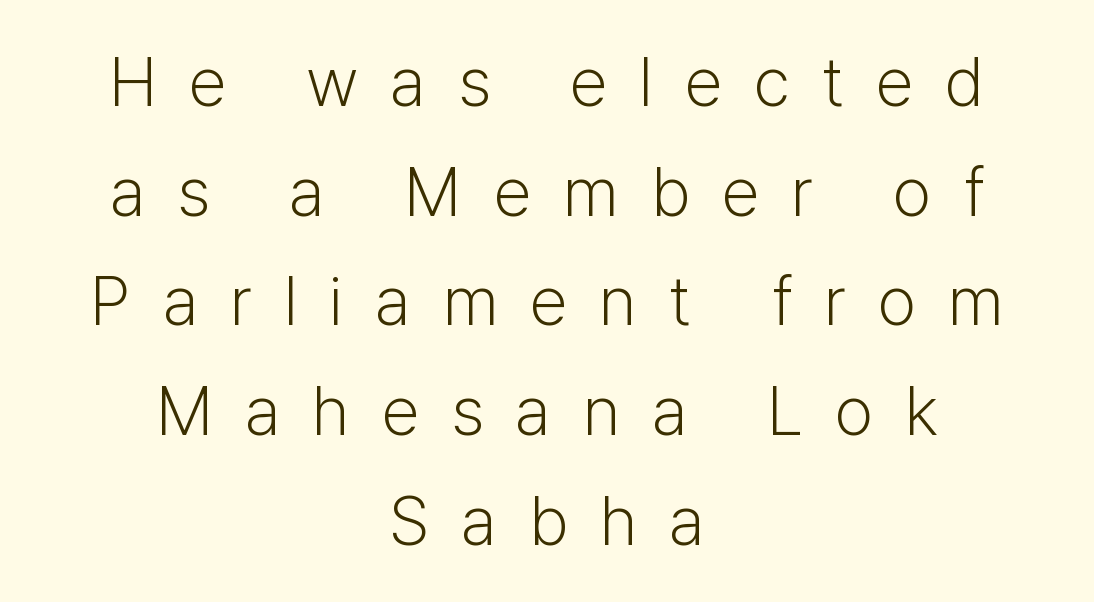
The text was rendered using a sans face with plain stroke endings. The cut favours lightness, reaching ordinary text weight at its darkest. Substantial extra tracking has been applied to these lines. Think of a printed novel: that variable character pitch is what you see here. One-word summary of the alignment: center. Is there any slant? The stems are plumb.
